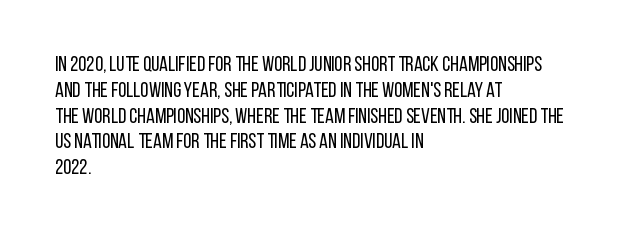
Visually the block forms a straight wall on the left and a jagged coastline on the right. This sample uses plain, unmodified letter spacing. The face looks like a standard text weight, possibly lighter. Check under the words: just untouched page. Does the lettering tilt? It doesn't — this is upright.
